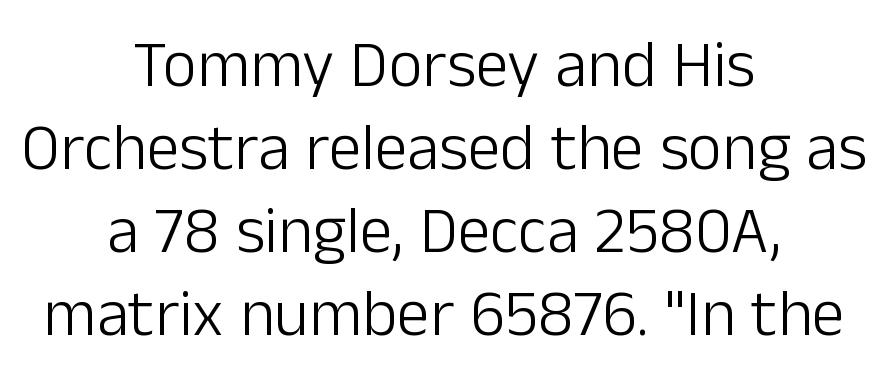
{"serif": "no", "italic": "no", "bold": "no", "weight": "light", "width": "normal", "stroke_contrast": "low", "x_height": "medium", "monospaced": "no", "underline": "no", "align": "center", "line_spacing": "normal", "line_spacing_ratio": 1.26, "letter_spacing": "normal", "letter_spacing_em": 0.0, "glyph_px": 66}
